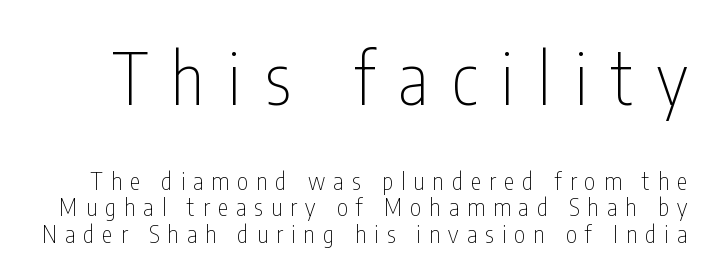
{"serif": "no", "italic": "no", "bold": "no", "weight": "thin", "width": "condensed", "stroke_contrast": "low", "x_height": "medium", "monospaced": "no", "underline": "no", "line_spacing": "tight", "line_spacing_ratio": 1.09, "letter_spacing": "wide", "letter_spacing_em": 0.34, "larger_block": "first", "size_ratio": 2.96, "glyph_px": 71}
